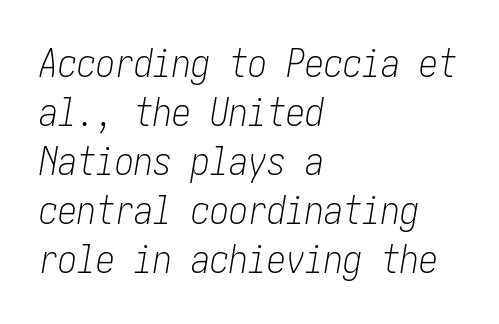
The image shows 38 px light, condensed type, italic (leaning right); set left-aligned, normal line spacing (1.29x), normal letter spacing, not underlined; low stroke contrast and a medium x-height.
